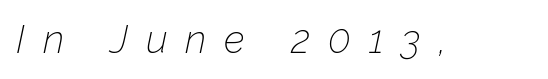
These lines are rendered in a variable-pitch font. Each row of text sits above clean, open space. Is the type heavy? It reads as light-to-regular instead. Is the letter spacing exaggerated? Yes — the characters are pushed far apart. Would a proofreader flag this as italicized? Yes.
